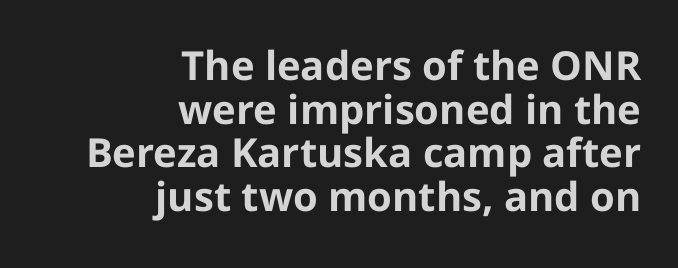
The image shows 40 px bold sans-serif type, upright; set right-aligned, tight line spacing (1.09x), normal letter spacing, not underlined; low stroke contrast and a medium x-height.
